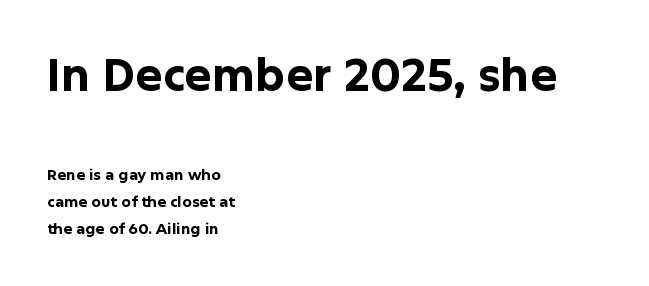
{"serif": "no", "italic": "no", "bold": "yes", "weight": "bold", "width": "normal", "stroke_contrast": "low", "x_height": "medium", "monospaced": "no", "underline": "no", "align": "left", "line_spacing_ratio": 1.82, "letter_spacing": "normal", "letter_spacing_em": 0.0, "larger_block": "first", "size_ratio": 3.0, "glyph_px": 45}
